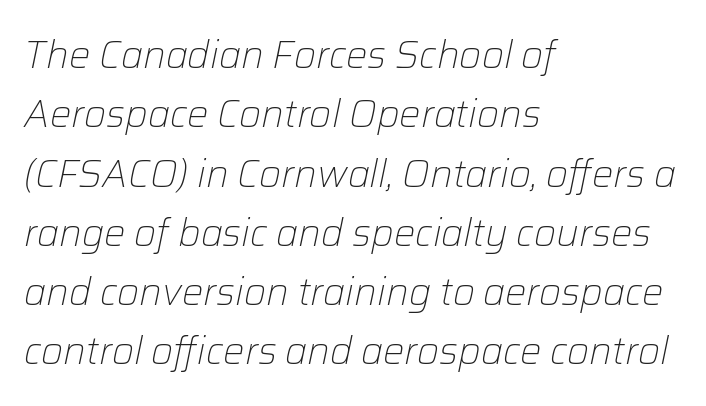
{"italic": "yes", "lean": "right", "slant_degrees": 12, "bold": "no", "weight": "light", "width": "normal", "stroke_contrast": "low", "x_height": "medium", "monospaced": "no", "underline": "no", "align": "left", "line_spacing": "normal", "line_spacing_ratio": 1.56, "letter_spacing": "normal", "letter_spacing_em": 0.0, "glyph_px": 38}
